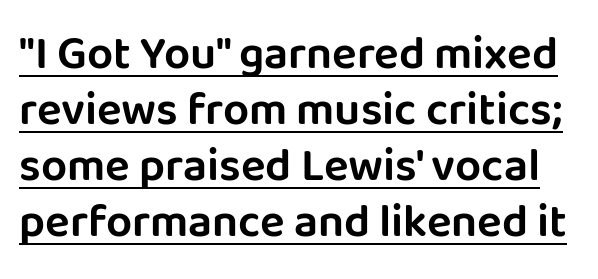
The image shows 46 px sans-serif type, upright; set line spacing 1.22x, normal letter spacing, underlined; low stroke contrast and a large x-height.
